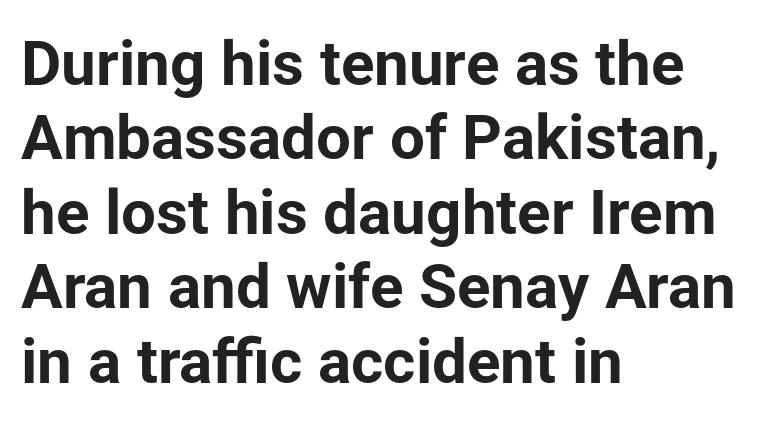
The image shows 62 px bold sans-serif type, upright; set left-aligned, line spacing 1.2x, normal letter spacing, not underlined; low stroke contrast and a medium x-height.
